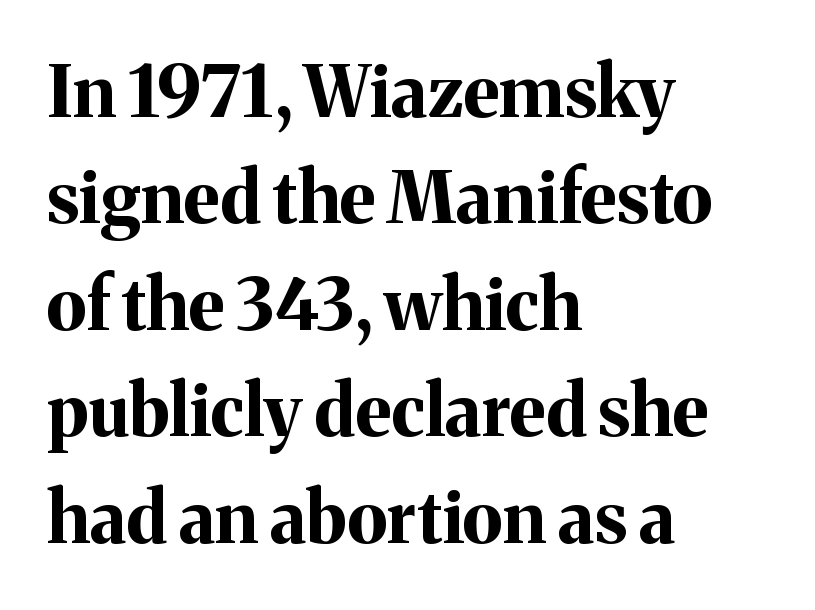
{"serif": "yes", "italic": "no", "bold": "yes", "weight": "bold", "width": "normal", "stroke_contrast": "medium", "x_height": "medium", "monospaced": "no", "underline": "no", "align": "left", "line_spacing": "normal", "line_spacing_ratio": 1.5, "letter_spacing": "normal", "letter_spacing_em": 0.0, "glyph_px": 71}
